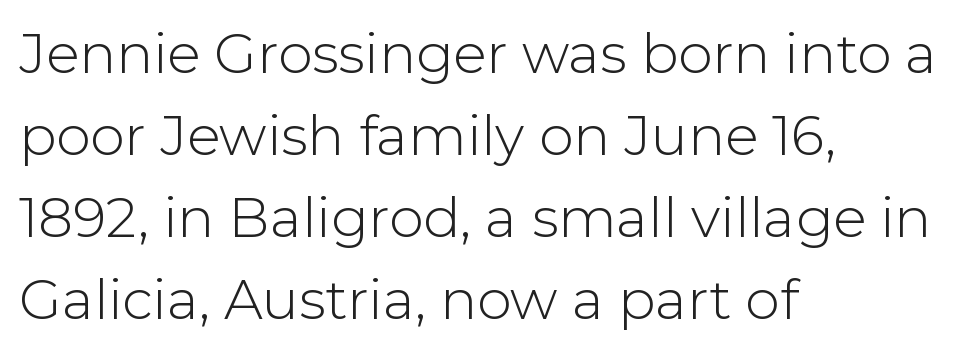
Type style note: lacks serifs. Standard letterfit; no display-style spreading of the glyphs. The space between consecutive lines is moderate. The passage shown is typed in a proportional face where columns would drift. The ragged edge is on the right, which tells us the setting is flush left.
